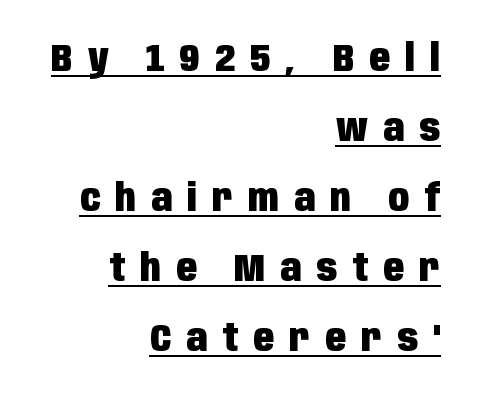
The image shows 38 px heavy, condensed sans-serif type, upright; set right-aligned, line spacing 1.84x, unusually wide letter spacing (+0.4 em), underlined; low stroke contrast and a large x-height.
